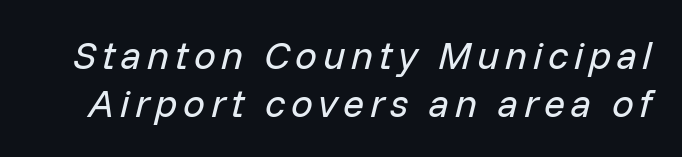
Q: Is the text bold? A: No.
Q: Is the text italic (slanted)? A: Yes, it leans right by about 14 degrees.
Q: Is the text underlined? A: No.
Q: Width (condensed, normal, or wide)? A: Normal.
Q: Stroke contrast? A: Low.
Q: x-height? A: Medium.
Q: Monospaced? A: No.
